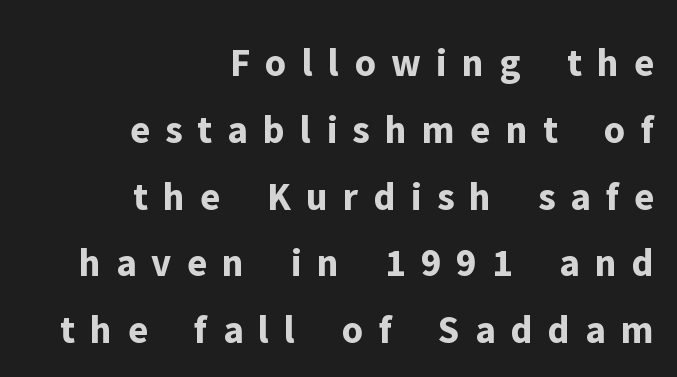
Q: Is the text bold? A: Yes.
Q: Is the text italic (slanted)? A: No, it is upright.
Q: Is the typeface a serif or a sans-serif typeface? A: Sans-serif.
Q: Is the text underlined? A: No.
Q: How is the paragraph aligned? A: Right-aligned.
Q: Is the spacing between letters normal or unusually wide? A: Unusually wide.
Q: Is the spacing between lines tight, normal or loose? A: Normal.
Q: Width (condensed, normal, or wide)? A: Normal.
Q: Stroke contrast? A: Low.
Q: x-height? A: Medium.
Q: Monospaced? A: No.
